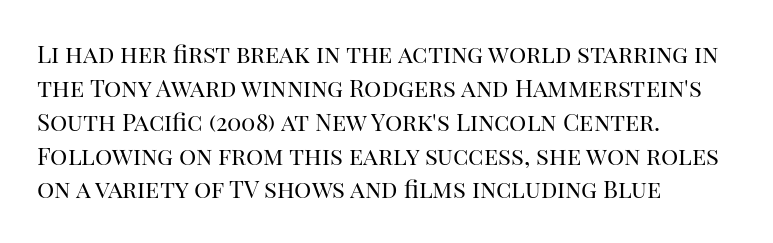
Decoration check: the copy has no underline. Teacher's note: observe the even left margin — that is flush-left alignment. Interline gaps are of average width in this sample. No chunkiness to these letters — they're not bold. These lines were composed using upright roman letters.
